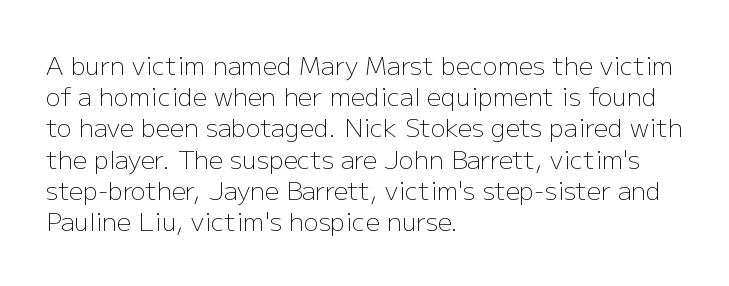
Spacing between characters is what you'd get straight out of the box. Ordinary non-slanted type is in use. The compositor pushed each line to the left boundary. Rows of type keep a routine distance in the vertical direction.
